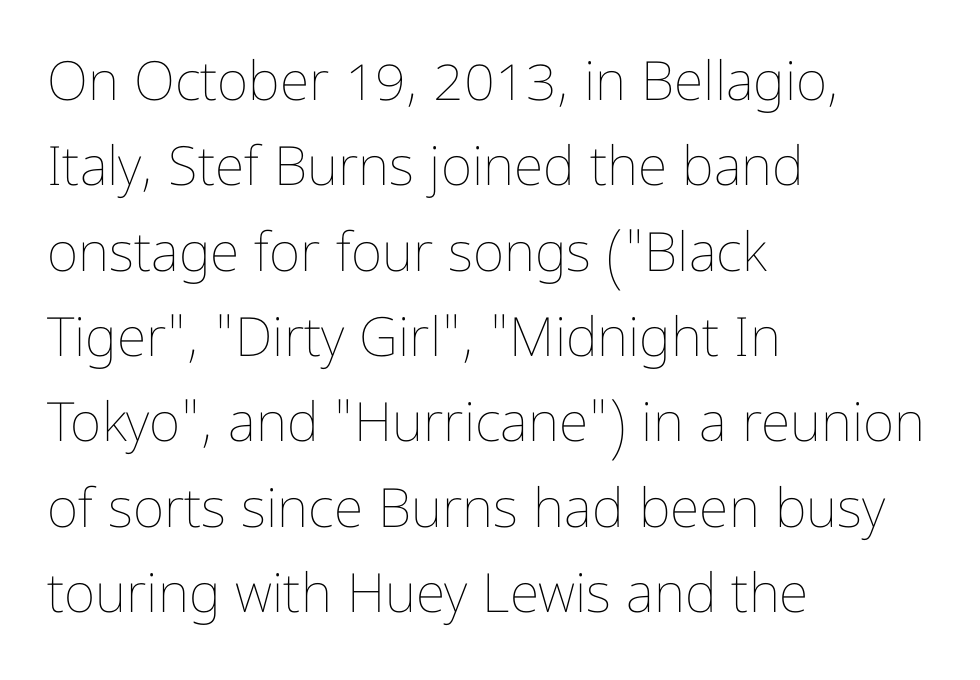
A light-to-regular cut is what we see here. Only glyphs here, with clear space below each row. Do the characters align in a grid? No, the font is proportional. Here the glyphs are tracked normally, forming tight word shapes. The paragraph has a hard left edge and a soft right edge. Quick note: interline space is typical.
